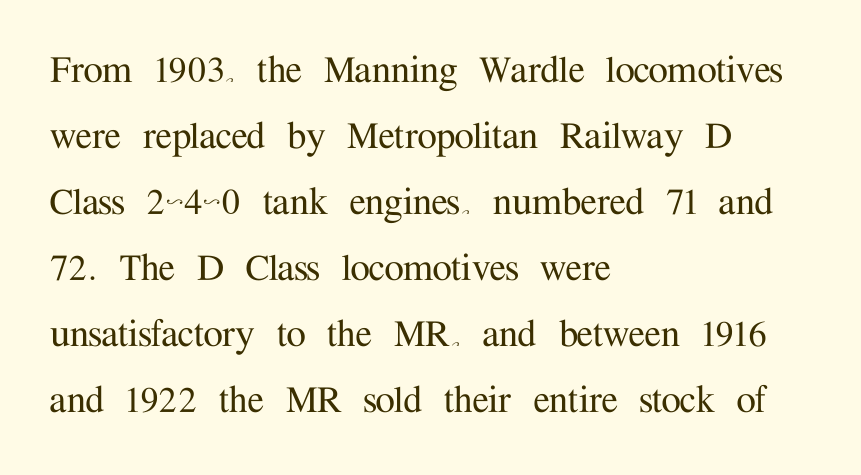
{"serif": "yes", "italic": "no", "width": "normal", "stroke_contrast": "medium", "x_height": "medium", "monospaced": "no", "underline": "no", "align": "left", "line_spacing": "normal", "line_spacing_ratio": 1.5, "letter_spacing": "normal", "letter_spacing_em": 0.0, "glyph_px": 44}
